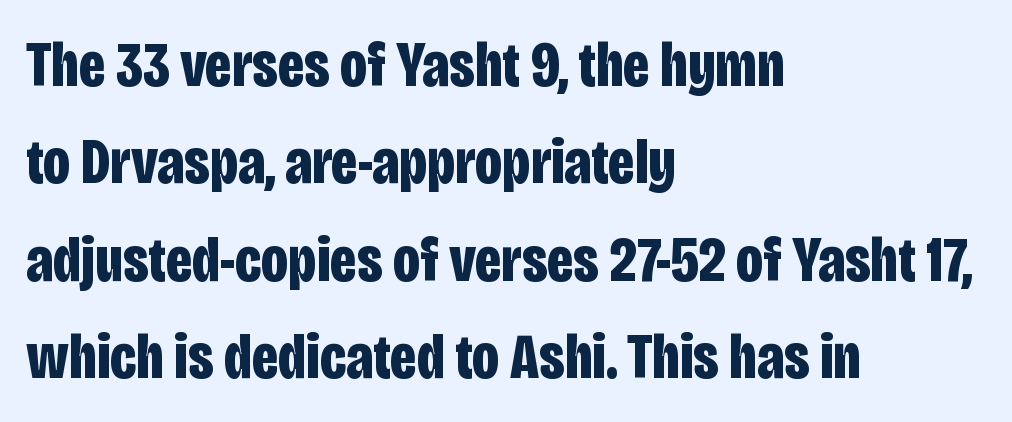
The image shows 64 px bold, condensed sans-serif type, upright; set left-aligned, normal line spacing (1.52x), normal letter spacing, not underlined; low stroke contrast and a large x-height.
